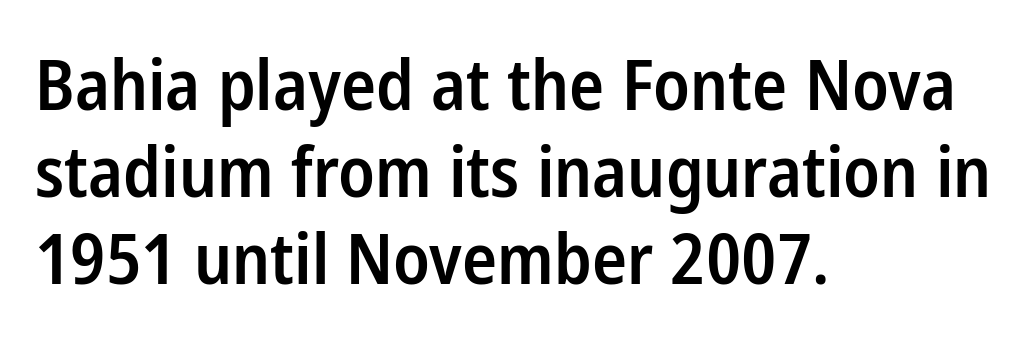
Q: Is the text bold? A: Semi-bold.
Q: Is the text italic (slanted)? A: No, it is upright.
Q: Is the typeface a serif or a sans-serif typeface? A: Sans-serif.
Q: Is the text underlined? A: No.
Q: How is the paragraph aligned? A: Left-aligned.
Q: Is the spacing between letters normal or unusually wide? A: Normal.
Q: Width (condensed, normal, or wide)? A: Condensed.
Q: Stroke contrast? A: Low.
Q: x-height? A: Medium.
Q: Monospaced? A: No.
